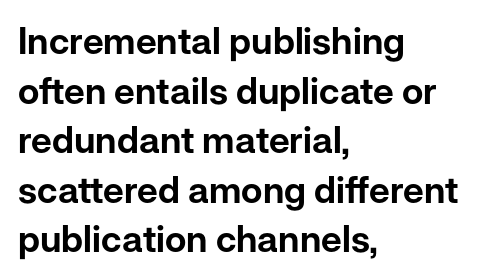
Examine the stroke ends and you'll find no serifs. Caption: standard tracking, unaltered. The ragged edge is on the right, which tells us the setting is flush left. Is there any slant? The stems are plumb. Regarding leading, the lines here are spaced in the standard way.
